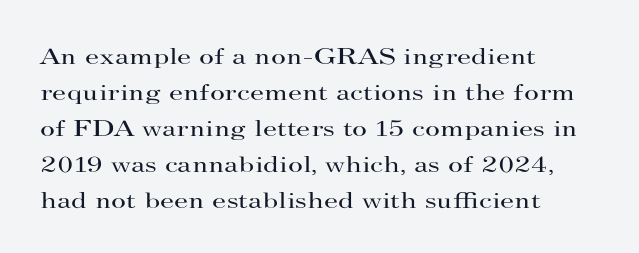
The foot of each line stays bare and open. It's the straight-up-and-down kind of type. The gaps between neighbouring characters are ordinary and unremarkable. A normal amount of white space separates one row of letters from the next. Typeset ragged right — the left edge is the straight one. Is the stroke heavy? The answer is a plain regular-or-lighter.
